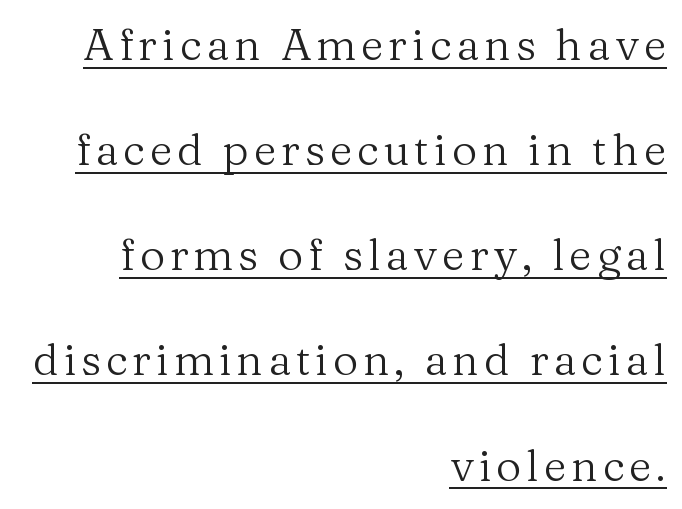
Line spacing here is loose. The face used here is seriffed, in the tradition of book romans. This rendering features underlined lettering. On a weight scale, this lands at 450 or below. You could not count columns in this text — the font is proportionally spaced.
